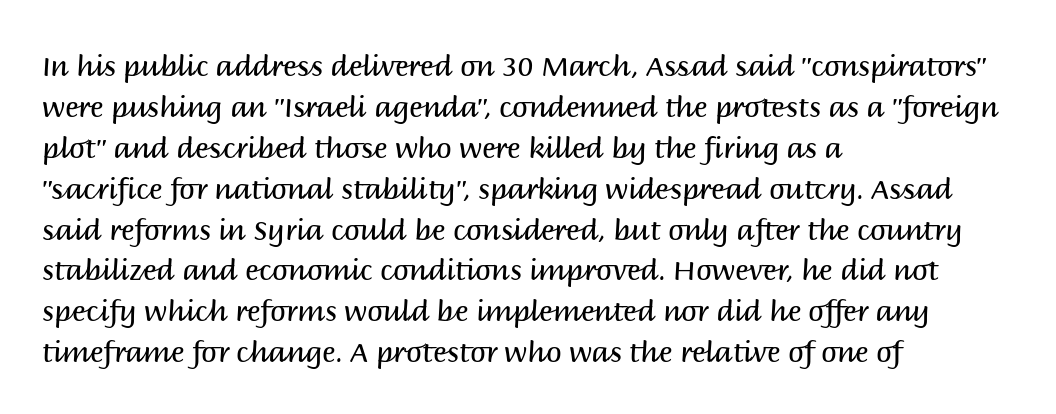
{"serif": "no", "bold": "no", "weight": "regular", "width": "normal", "stroke_contrast": "medium", "x_height": "large", "monospaced": "no", "underline": "no", "align": "left", "line_spacing": "normal", "line_spacing_ratio": 1.46, "letter_spacing": "normal", "letter_spacing_em": 0.0, "glyph_px": 28}
